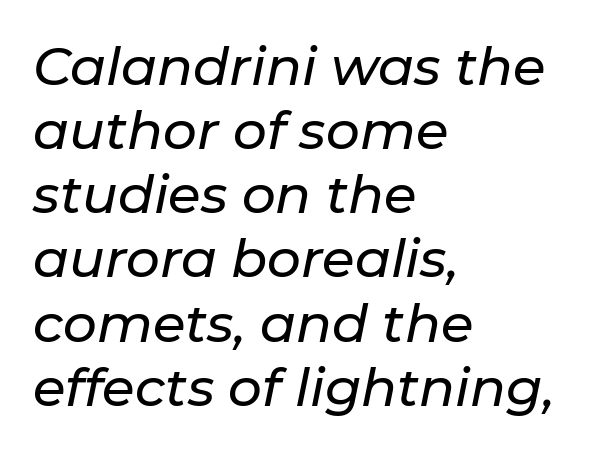
Q: Is the text italic (slanted)? A: Yes, it leans right by about 11 degrees.
Q: Is the text underlined? A: No.
Q: How is the paragraph aligned? A: Left-aligned.
Q: Is the spacing between letters normal or unusually wide? A: Normal.
Q: Width (condensed, normal, or wide)? A: Normal.
Q: Stroke contrast? A: Low.
Q: x-height? A: Medium.
Q: Monospaced? A: No.
